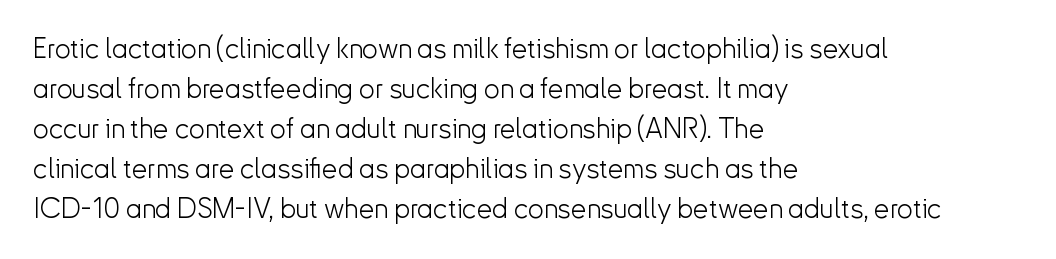
Q: Is the text bold? A: No.
Q: Is the text italic (slanted)? A: No, it is upright.
Q: Is the typeface a serif or a sans-serif typeface? A: Sans-serif.
Q: Is the text underlined? A: No.
Q: How is the paragraph aligned? A: Left-aligned.
Q: Is the spacing between letters normal or unusually wide? A: Normal.
Q: Is the spacing between lines tight, normal or loose? A: Normal.
Q: Width (condensed, normal, or wide)? A: Normal.
Q: Stroke contrast? A: Low.
Q: x-height? A: Small.
Q: Monospaced? A: No.
